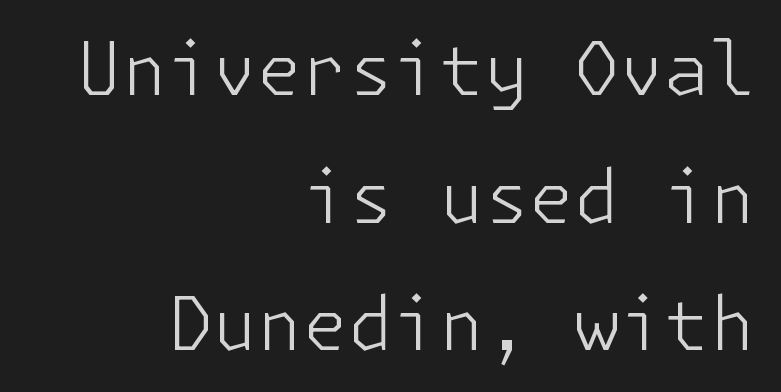
The image shows 73 px light sans-serif type, upright; set right-aligned, line spacing 1.75x, normal letter spacing, not underlined; low stroke contrast and a medium x-height.
